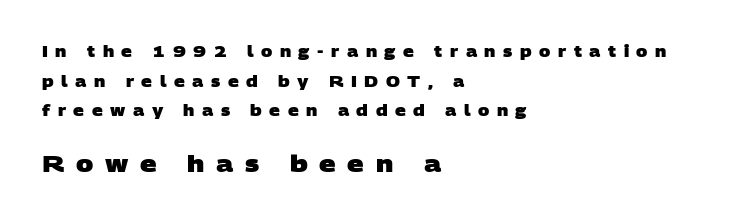
Leading: increased. Layout note: lines flush left. The specimen omits any rule beneath the text block's lines. What weight is shown? A full bold with thick strokes.
